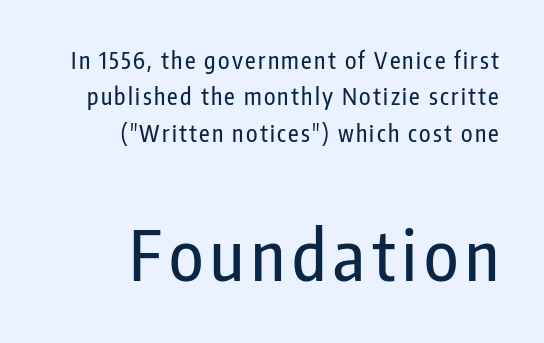
Q: Is the text italic (slanted)? A: No, it is upright.
Q: Is the typeface a serif or a sans-serif typeface? A: Sans-serif.
Q: Is the text underlined? A: No.
Q: How is the paragraph aligned? A: Right-aligned.
Q: Is the spacing between lines tight, normal or loose? A: Normal.
Q: Which block of text is set in a larger size, the first (top) or the second (bottom)? A: The second (bottom) one.
Q: Width (condensed, normal, or wide)? A: Condensed.
Q: Stroke contrast? A: Low.
Q: x-height? A: Medium.
Q: Monospaced? A: No.
